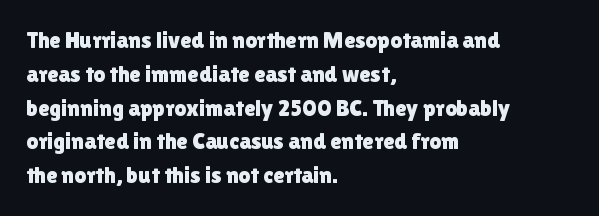
Left-aligned paragraph, ragged on the right. Compared with typical body copy, the letter spacing here is the same. A roman cut, with each character standing at attention. Baseline-to-baseline distance is the conventional proportion of letter height. The string is rendered with underlining switched off.
